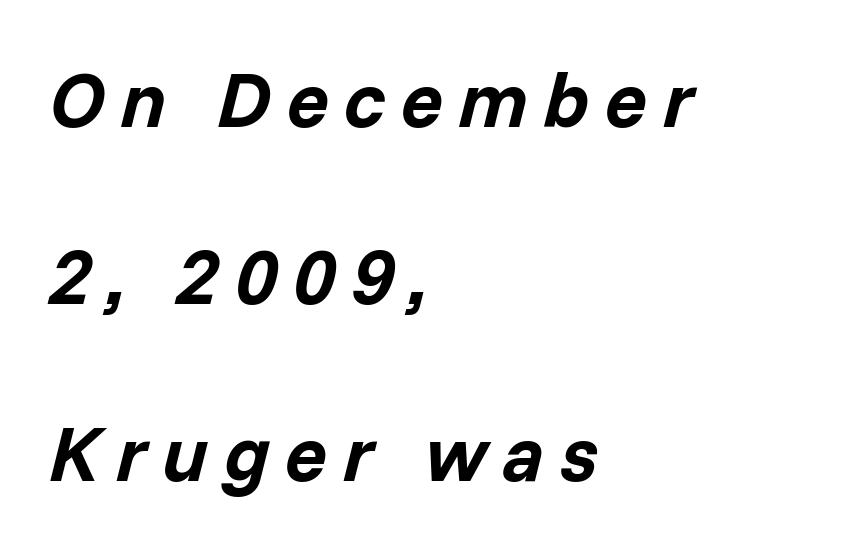
A full-strength bold gives these letters their thick strokes. All the whitespace from short lines collects on the right. The lines are spread far apart with generous leading. Underlining? Definitely not there. This sample has the flowing, uneven cadence of proportional lettering. Display-style spreading of the glyphs; the letterfit is very open.
